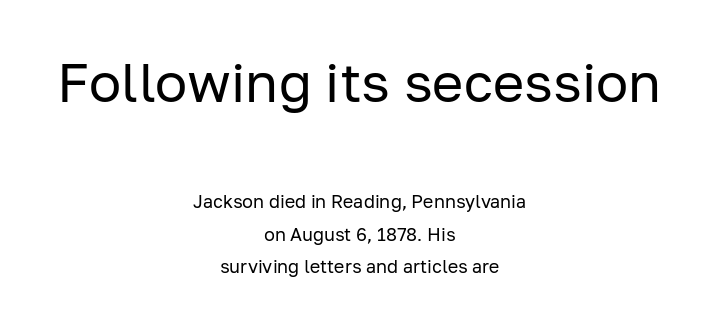
The image shows 54 px regular-weight sans-serif type, upright; set centered, line spacing 1.81x, normal letter spacing, not underlined; the first (top) block is 3.0x larger; low stroke contrast and a medium x-height.
